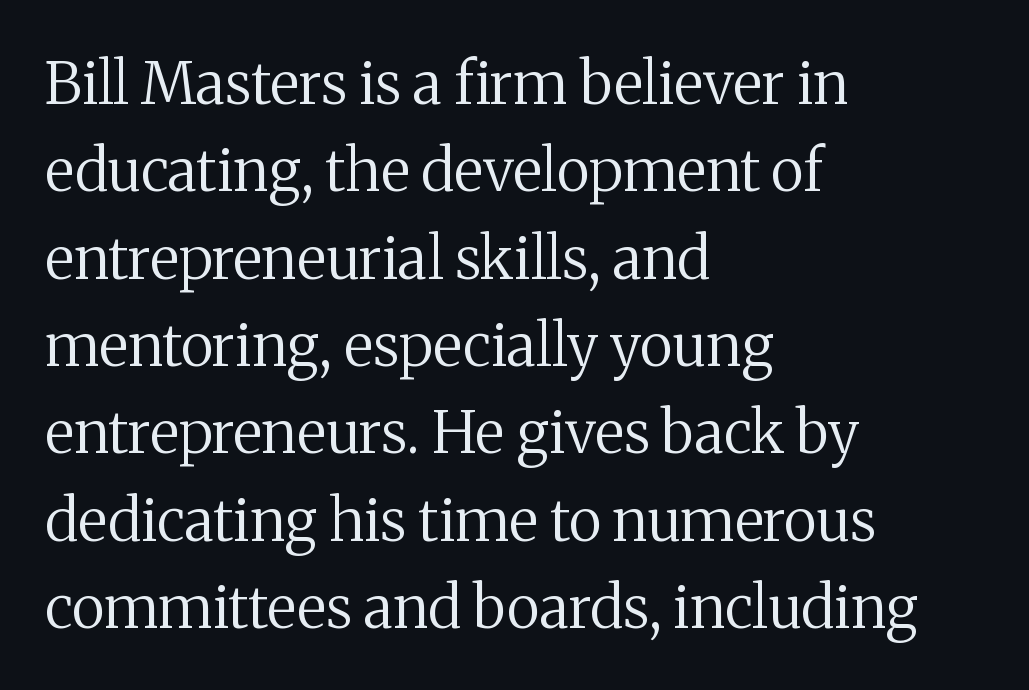
Q: Is the text bold? A: No.
Q: Is the text italic (slanted)? A: No, it is upright.
Q: Is the typeface a serif or a sans-serif typeface? A: Serif.
Q: Is the text underlined? A: No.
Q: How is the paragraph aligned? A: Left-aligned.
Q: Is the spacing between letters normal or unusually wide? A: Normal.
Q: Is the spacing between lines tight, normal or loose? A: Normal.
Q: Width (condensed, normal, or wide)? A: Normal.
Q: Stroke contrast? A: Medium.
Q: x-height? A: Medium.
Q: Monospaced? A: No.
